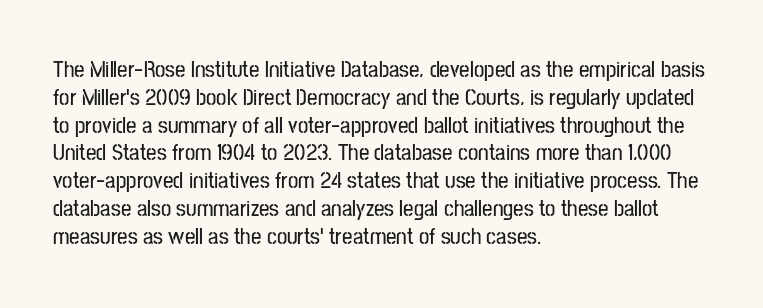
Here the glyphs are tracked normally, forming tight word shapes. The specimen omits any rule beneath the text block's lines. Vertical strokes here are truly vertical. The lines in this sample share a left origin and differ only in where they stop.
